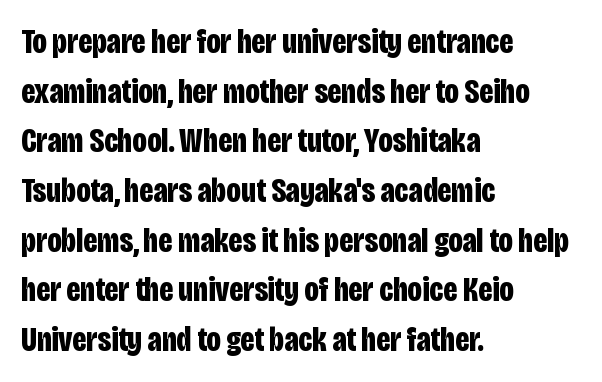
Q: Is the text bold? A: Yes.
Q: Is the text italic (slanted)? A: No, it is upright.
Q: Is the typeface a serif or a sans-serif typeface? A: Sans-serif.
Q: Is the text underlined? A: No.
Q: How is the paragraph aligned? A: Left-aligned.
Q: Is the spacing between letters normal or unusually wide? A: Normal.
Q: Is the spacing between lines tight, normal or loose? A: Normal.
Q: Width (condensed, normal, or wide)? A: Condensed.
Q: Stroke contrast? A: Low.
Q: x-height? A: Large.
Q: Monospaced? A: No.
